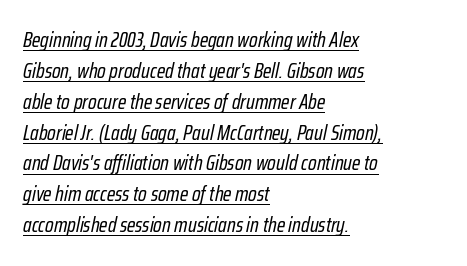
There is no visible air inserted between adjacent glyphs. The line-height multiplier appears to be the usual default. Counters stay open thanks to moderate or lighter strokes. Compared with a centered layout, this one pins lines to the left instead. The whole block is typeset with a tilt. Looks like someone drew a line under every word here.
